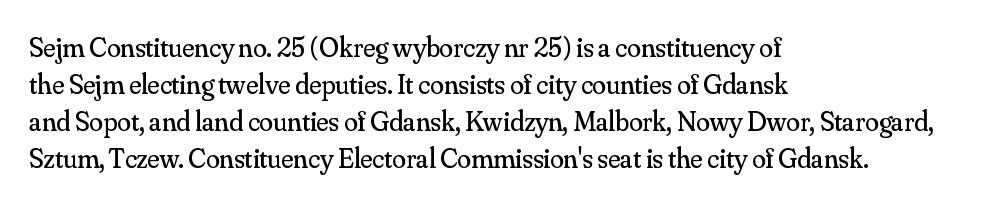
Q: Is the text bold? A: No.
Q: Is the text italic (slanted)? A: No, it is upright.
Q: Is the typeface a serif or a sans-serif typeface? A: Serif.
Q: Is the text underlined? A: No.
Q: How is the paragraph aligned? A: Left-aligned.
Q: Is the spacing between letters normal or unusually wide? A: Normal.
Q: Is the spacing between lines tight, normal or loose? A: Normal.
Q: Width (condensed, normal, or wide)? A: Normal.
Q: Stroke contrast? A: Medium.
Q: x-height? A: Small.
Q: Monospaced? A: No.
